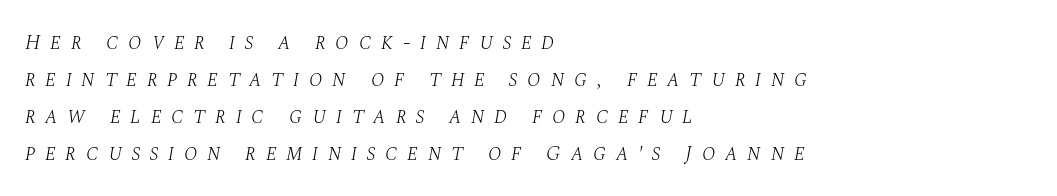
The image shows 22 px text type, italic (leaning right); set left-aligned, normal line spacing (1.68x), unusually wide letter spacing (+0.43 em), not underlined.
